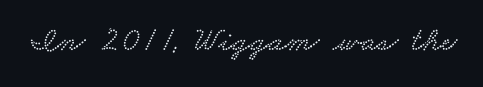
The image shows 34 px wide serif type; set normal letter spacing, not underlined; low stroke contrast and a small x-height.
